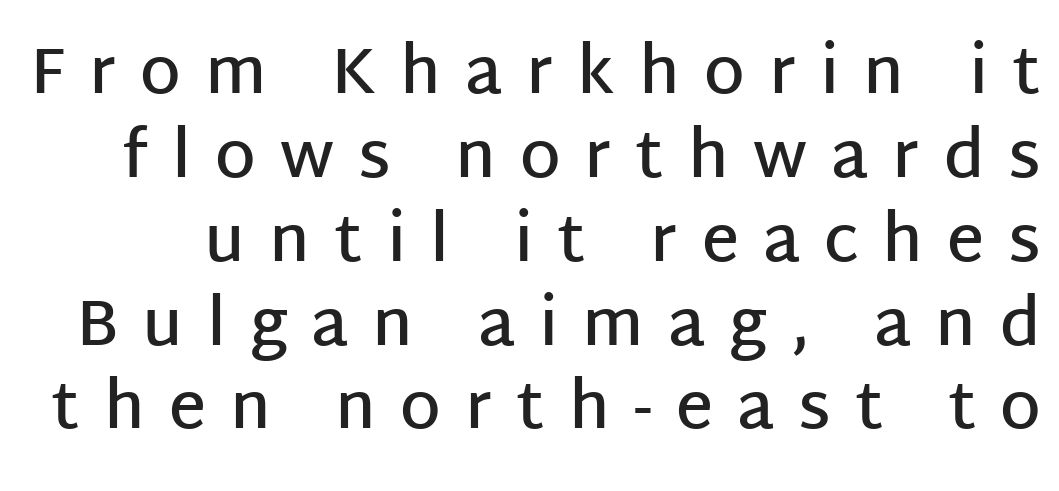
Q: Is the text bold? A: Semi-bold.
Q: Is the text italic (slanted)? A: No, it is upright.
Q: Is the typeface a serif or a sans-serif typeface? A: Sans-serif.
Q: Is the text underlined? A: No.
Q: Is the spacing between letters normal or unusually wide? A: Unusually wide.
Q: Is the spacing between lines tight, normal or loose? A: Normal.
Q: Width (condensed, normal, or wide)? A: Normal.
Q: Stroke contrast? A: Low.
Q: x-height? A: Large.
Q: Monospaced? A: No.
